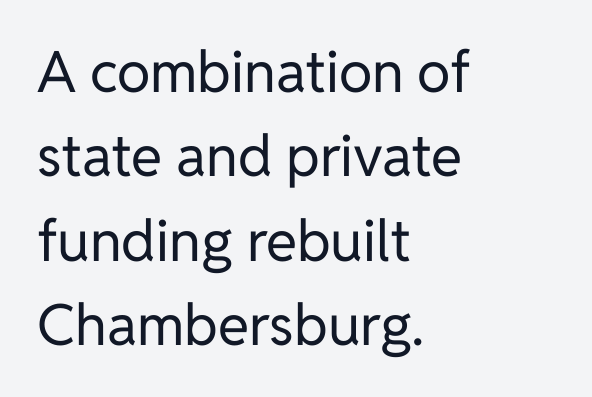
Q: Is the text bold? A: No.
Q: Is the text italic (slanted)? A: No, it is upright.
Q: Is the typeface a serif or a sans-serif typeface? A: Sans-serif.
Q: Is the text underlined? A: No.
Q: How is the paragraph aligned? A: Left-aligned.
Q: Is the spacing between letters normal or unusually wide? A: Normal.
Q: Is the spacing between lines tight, normal or loose? A: Normal.
Q: Width (condensed, normal, or wide)? A: Normal.
Q: Stroke contrast? A: Low.
Q: x-height? A: Medium.
Q: Monospaced? A: No.
